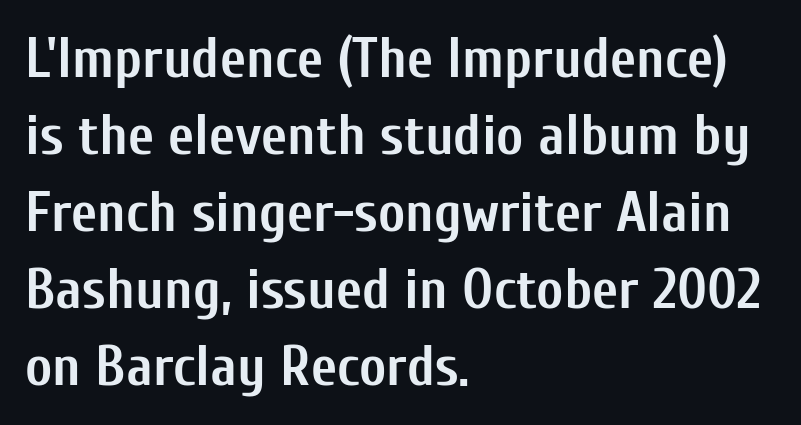
Q: Is the text bold? A: Yes.
Q: Is the text italic (slanted)? A: No, it is upright.
Q: Is the typeface a serif or a sans-serif typeface? A: Sans-serif.
Q: Is the text underlined? A: No.
Q: How is the paragraph aligned? A: Left-aligned.
Q: Is the spacing between letters normal or unusually wide? A: Normal.
Q: Is the spacing between lines tight, normal or loose? A: Normal.
Q: Width (condensed, normal, or wide)? A: Condensed.
Q: Stroke contrast? A: Low.
Q: x-height? A: Medium.
Q: Monospaced? A: No.
